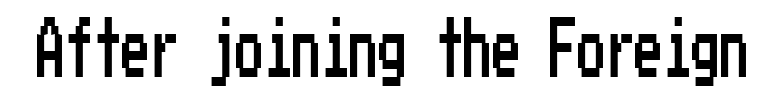
Q: Is the text italic (slanted)? A: No, it is upright.
Q: Is the typeface a serif or a sans-serif typeface? A: Sans-serif.
Q: Is the text underlined? A: No.
Q: Is the spacing between letters normal or unusually wide? A: Normal.
Q: Width (condensed, normal, or wide)? A: Condensed.
Q: Stroke contrast? A: Low.
Q: x-height? A: Medium.
